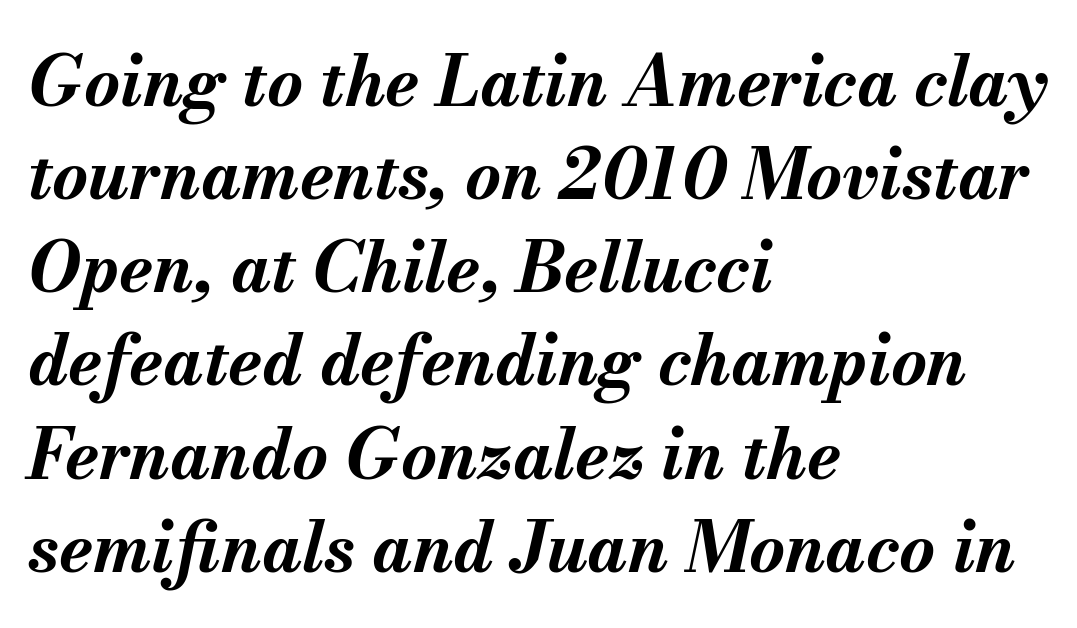
The image shows 69 px bold type, italic (leaning right); set left-aligned, normal line spacing (1.35x), normal letter spacing, not underlined; medium stroke contrast and a small x-height.
